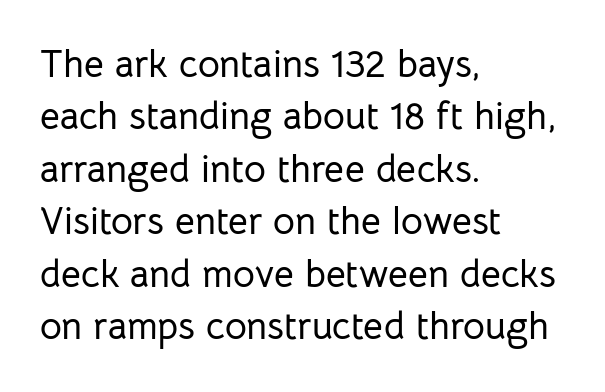
A normal amount of white space separates one row of letters from the next. The letters stand straight up with perfectly vertical stems. The designer went with a sans here, leaving each stem footless. Standard letterfit; no display-style spreading of the glyphs.
